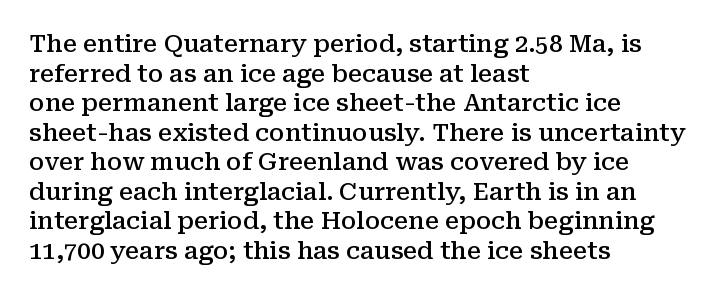
A bare baseline throughout the passage. Compared with a centered layout, this one pins lines to the left instead. This is moderately heavy type, rendered in semibold. The letters sit at their default tracking, neither squeezed nor spread. This sample uses an upright cut, with every glyph sitting square on the baseline.
